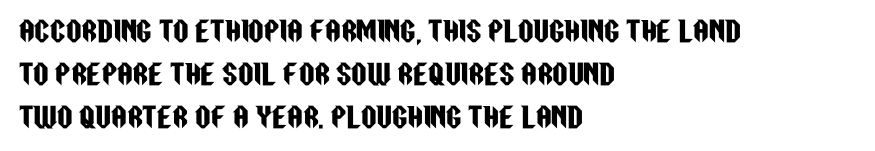
Q: Is the text italic (slanted)? A: No, it is upright.
Q: Is the text underlined? A: No.
Q: How is the paragraph aligned? A: Left-aligned.
Q: Is the spacing between letters normal or unusually wide? A: Normal.
Q: Is the spacing between lines tight, normal or loose? A: Normal.
